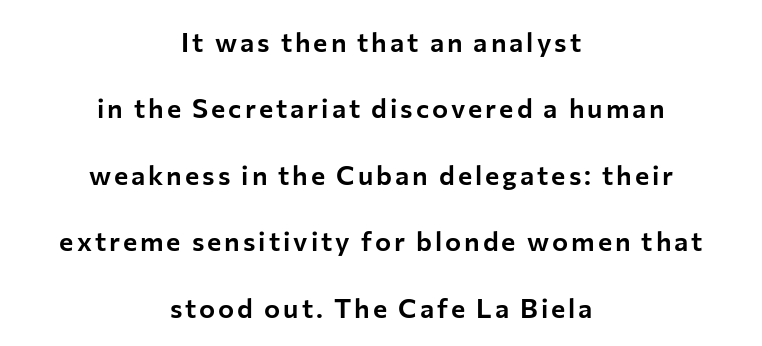
The block of text is sparse from top to bottom, with ample space between rows. Notice how the passage keeps no hard edge, just a central spine. Posture: upright roman. The strip under each line holds only bare page.
